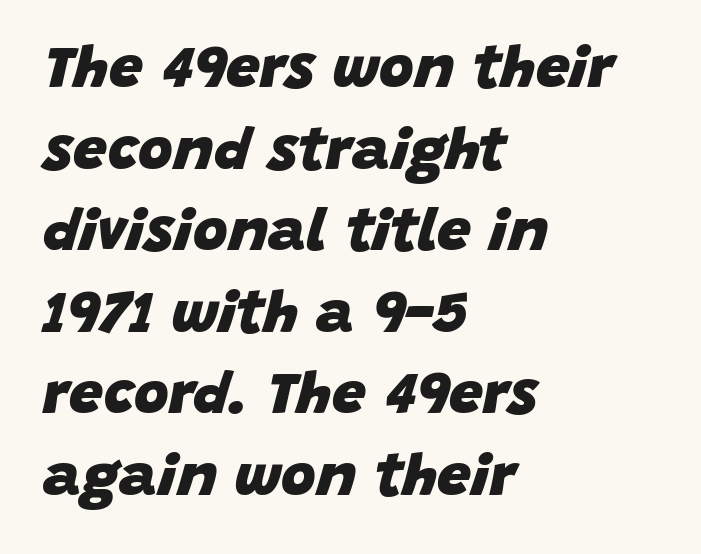
{"italic": "yes", "lean": "right", "slant_degrees": 15, "bold": "yes", "weight": "heavy", "width": "normal", "stroke_contrast": "low", "x_height": "large", "monospaced": "no", "underline": "no", "align": "left", "line_spacing": "normal", "line_spacing_ratio": 1.36, "letter_spacing": "normal", "letter_spacing_em": 0.0, "glyph_px": 60}
